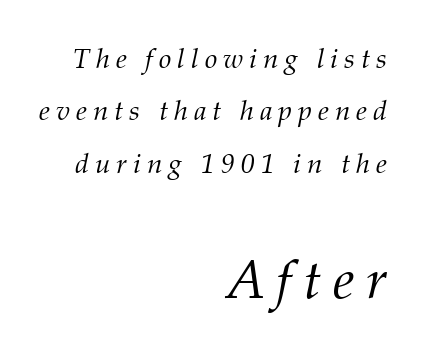
The letters in the lower block stand taller than those in the block above. The tracking jumps out immediately: characters are airy and widely separated. The rendering shows small feet on the letterforms — a serif design. Line endings align vertically; line beginnings do not.
